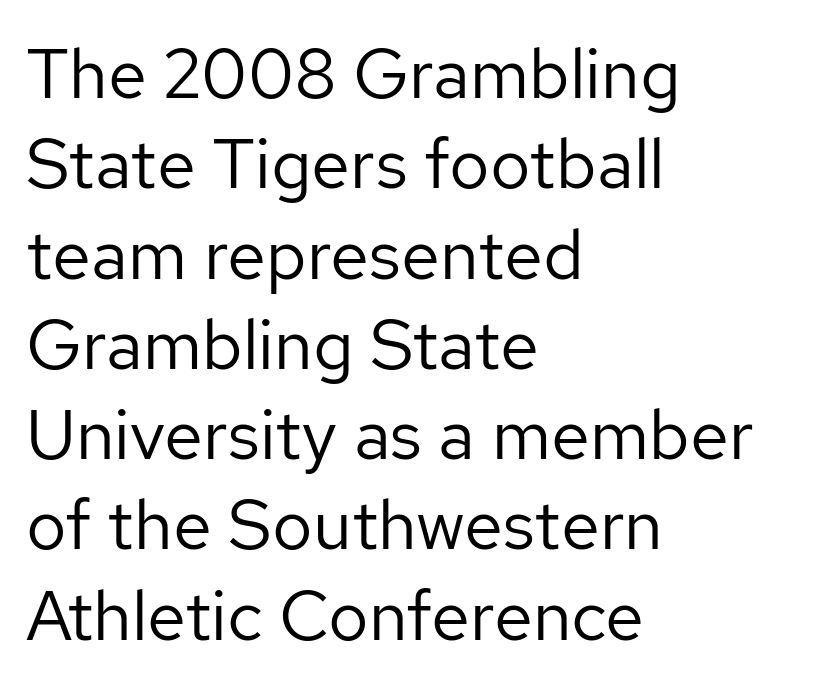
{"serif": "no", "italic": "no", "bold": "no", "weight": "regular", "width": "normal", "stroke_contrast": "low", "x_height": "medium", "monospaced": "no", "underline": "no", "align": "left", "line_spacing": "normal", "line_spacing_ratio": 1.29, "letter_spacing": "normal", "letter_spacing_em": 0.0, "glyph_px": 70}
